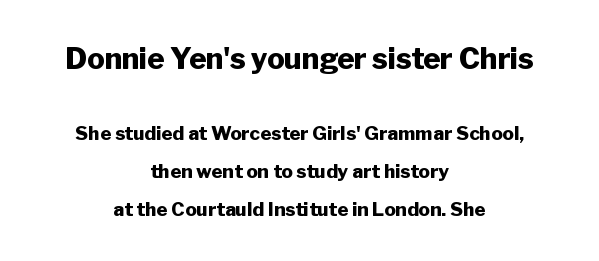
The image shows 29 px heavy sans-serif type, upright; set centered, loose line spacing (1.99x), normal letter spacing, not underlined; the first (top) block is 1.53x larger; low stroke contrast and a medium x-height.
